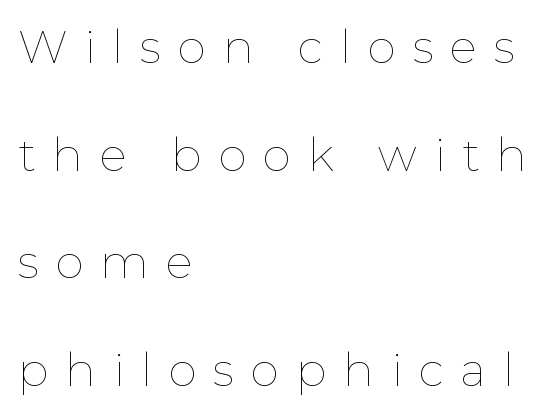
The image shows 46 px thin type, upright; set left-aligned, loose line spacing (2.34x), unusually wide letter spacing (+0.36 em), not underlined; low stroke contrast and a medium x-height.
